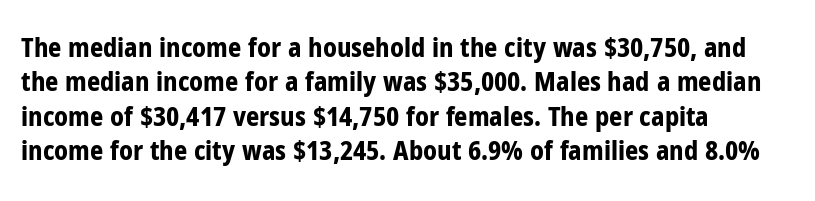
Q: Is the text bold? A: Yes.
Q: Is the text italic (slanted)? A: No, it is upright.
Q: Is the text underlined? A: No.
Q: How is the paragraph aligned? A: Left-aligned.
Q: Is the spacing between letters normal or unusually wide? A: Normal.
Q: Is the spacing between lines tight, normal or loose? A: Normal.
